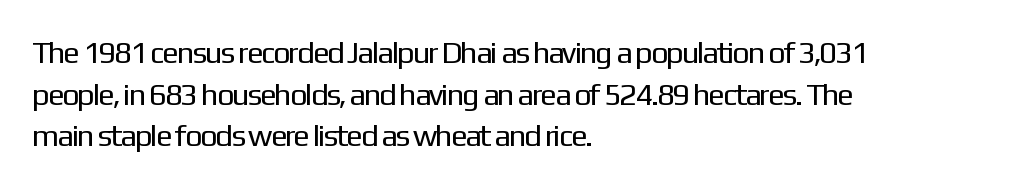
{"serif": "no", "italic": "no", "bold": "no", "weight": "regular", "width": "normal", "stroke_contrast": "low", "x_height": "medium", "monospaced": "no", "underline": "no", "align": "left", "line_spacing": "normal", "line_spacing_ratio": 1.34, "letter_spacing": "normal", "letter_spacing_em": 0.0, "glyph_px": 31}
